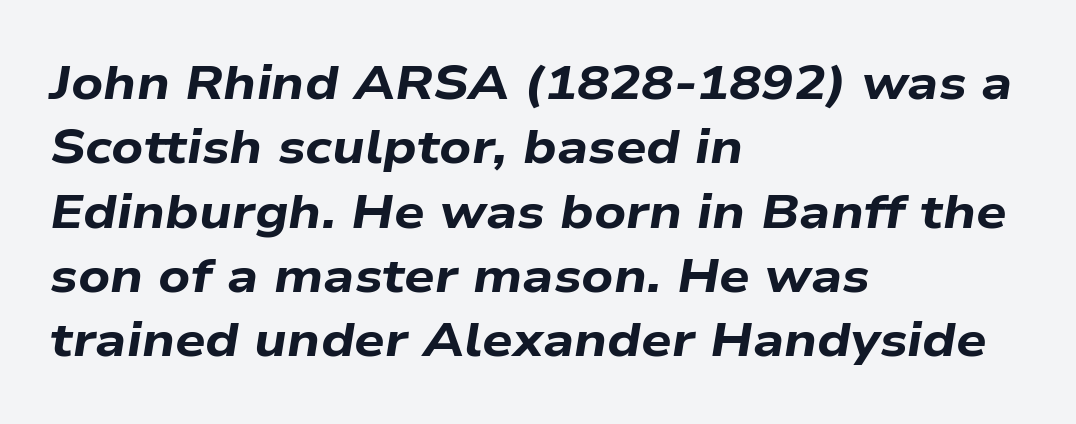
{"italic": "yes", "lean": "right", "slant_degrees": 9, "bold": "yes", "weight": "bold", "width": "wide", "stroke_contrast": "low", "x_height": "medium", "monospaced": "no", "underline": "no", "align": "left", "line_spacing": "normal", "line_spacing_ratio": 1.34, "letter_spacing": "normal", "letter_spacing_em": 0.0, "glyph_px": 48}
